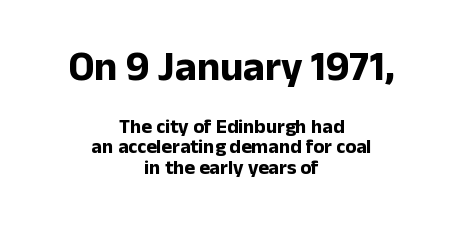
Q: Is the text bold? A: Yes.
Q: Is the text italic (slanted)? A: No, it is upright.
Q: Is the typeface a serif or a sans-serif typeface? A: Sans-serif.
Q: Is the text underlined? A: No.
Q: How is the paragraph aligned? A: Centered.
Q: Is the spacing between letters normal or unusually wide? A: Normal.
Q: Is the spacing between lines tight, normal or loose? A: Tight.
Q: Which block of text is set in a larger size, the first (top) or the second (bottom)? A: The first (top) one.
Q: Width (condensed, normal, or wide)? A: Normal.
Q: Stroke contrast? A: Low.
Q: x-height? A: Medium.
Q: Monospaced? A: No.
